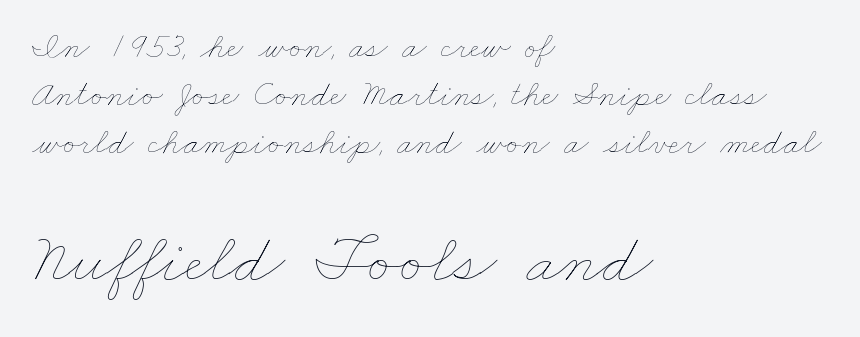
Q: Is the text bold? A: No.
Q: Is the text underlined? A: No.
Q: How is the paragraph aligned? A: Left-aligned.
Q: Is the spacing between letters normal or unusually wide? A: Normal.
Q: Is the spacing between lines tight, normal or loose? A: Normal.
Q: Which block of text is set in a larger size, the first (top) or the second (bottom)? A: The second (bottom) one.
Q: Width (condensed, normal, or wide)? A: Wide.
Q: Stroke contrast? A: Low.
Q: x-height? A: Small.
Q: Monospaced? A: No.
